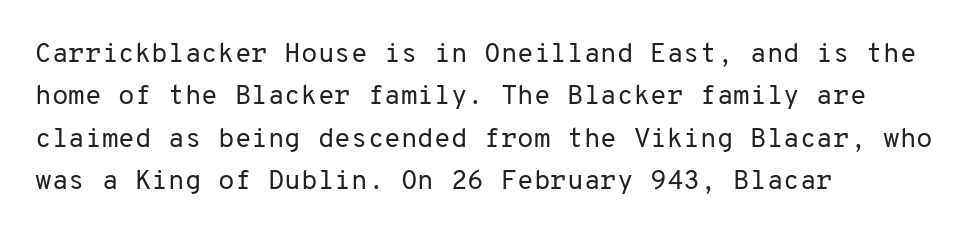
{"italic": "no", "bold": "no", "underline": "no", "align": "left", "line_spacing": "normal", "line_spacing_ratio": 1.57, "letter_spacing": "normal", "letter_spacing_em": 0.0, "glyph_px": 27}
